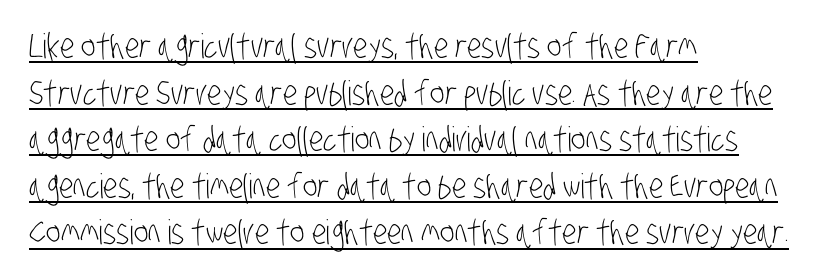
{"serif": "no", "bold": "no", "weight": "light", "width": "condensed", "stroke_contrast": "low", "x_height": "large", "monospaced": "no", "underline": "yes", "align": "left", "line_spacing": "normal", "line_spacing_ratio": 1.37, "letter_spacing": "normal", "letter_spacing_em": 0.0, "glyph_px": 34}
